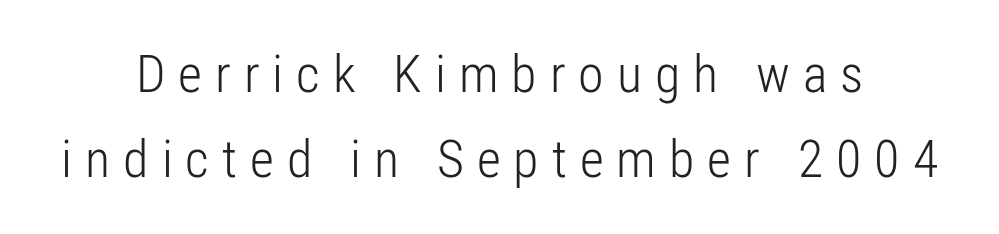
Q: Is the text bold? A: No.
Q: Is the text italic (slanted)? A: No, it is upright.
Q: Is the typeface a serif or a sans-serif typeface? A: Sans-serif.
Q: Is the text underlined? A: No.
Q: How is the paragraph aligned? A: Centered.
Q: Is the spacing between letters normal or unusually wide? A: Unusually wide.
Q: Is the spacing between lines tight, normal or loose? A: Normal.
Q: Width (condensed, normal, or wide)? A: Condensed.
Q: Stroke contrast? A: Low.
Q: x-height? A: Medium.
Q: Monospaced? A: No.
